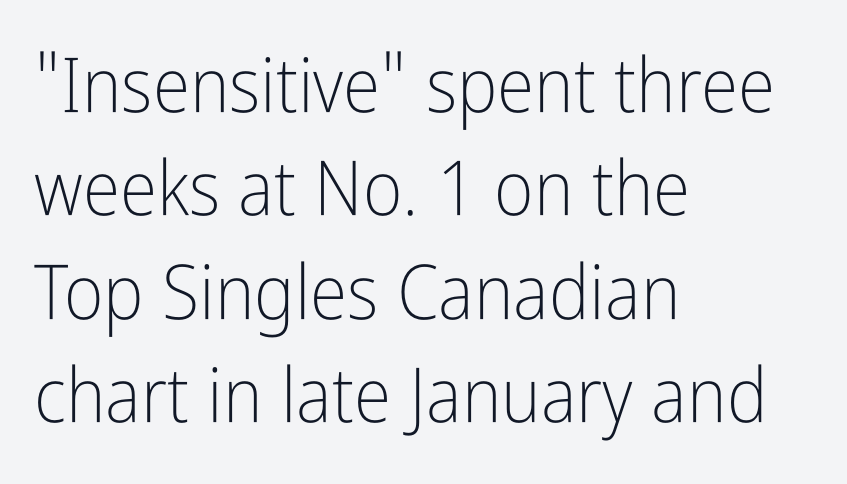
Q: Is the text bold? A: No.
Q: Is the text italic (slanted)? A: No, it is upright.
Q: Is the typeface a serif or a sans-serif typeface? A: Sans-serif.
Q: Is the text underlined? A: No.
Q: How is the paragraph aligned? A: Left-aligned.
Q: Is the spacing between letters normal or unusually wide? A: Normal.
Q: Is the spacing between lines tight, normal or loose? A: Normal.
Q: Width (condensed, normal, or wide)? A: Condensed.
Q: Stroke contrast? A: Low.
Q: x-height? A: Medium.
Q: Monospaced? A: No.
